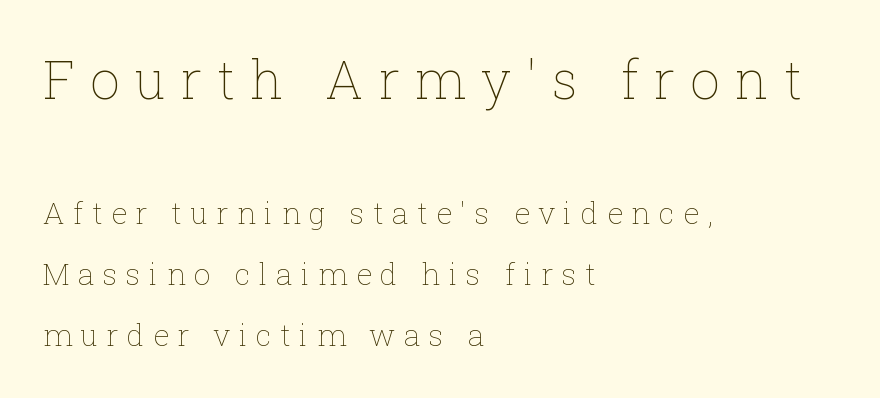
The image shows 53 px thin type, upright; set left-aligned, loose line spacing (2.02x), unusually wide letter spacing (+0.28 em), not underlined; the first (top) block is 1.77x larger; low stroke contrast and a medium x-height.
